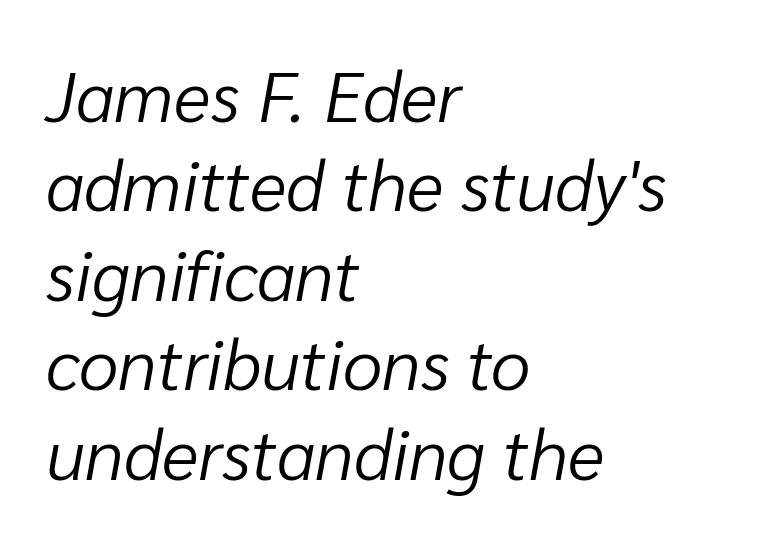
Each row of text sits above clean, open space. The space between consecutive lines is moderate. These lines were composed using italics. Each line starts at the same left margin while the right side varies.
